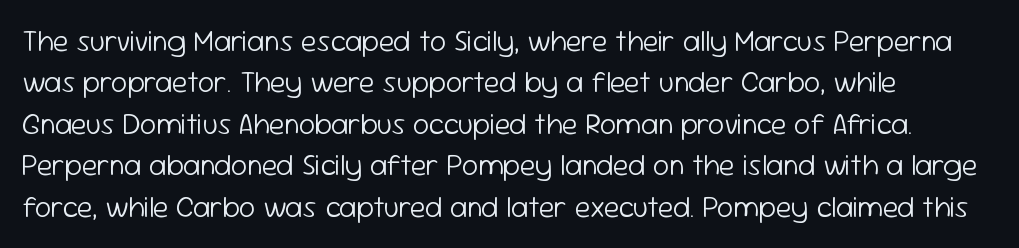
{"serif": "no", "italic": "no", "bold": "no", "weight": "light", "width": "normal", "stroke_contrast": "low", "x_height": "medium", "monospaced": "no", "underline": "no", "align": "left", "line_spacing": "normal", "line_spacing_ratio": 1.43, "letter_spacing": "normal", "letter_spacing_em": 0.0, "glyph_px": 29}
